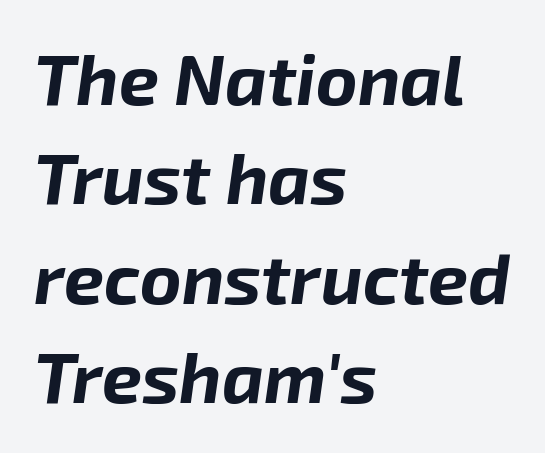
Q: Is the text bold? A: Yes.
Q: Is the text italic (slanted)? A: Yes, it leans right by about 8 degrees.
Q: Is the text underlined? A: No.
Q: How is the paragraph aligned? A: Left-aligned.
Q: Is the spacing between letters normal or unusually wide? A: Normal.
Q: Is the spacing between lines tight, normal or loose? A: Normal.
Q: Width (condensed, normal, or wide)? A: Normal.
Q: Stroke contrast? A: Low.
Q: x-height? A: Medium.
Q: Monospaced? A: No.
